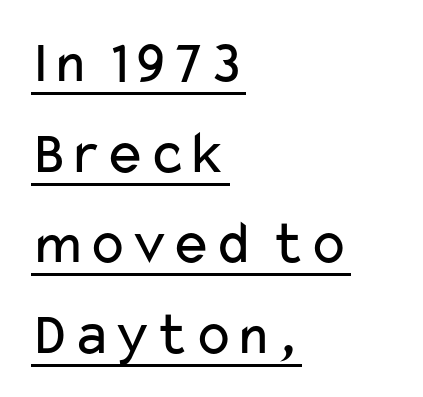
The passage shown is typed in a proportional face where columns would drift. When letters stand straight like this, we call the style roman or upright. The font is comparable to plain body text, perhaps lighter. Reading down the block, your eye returns to a fixed left position each line. Nothing unusual about the tracking: characters are spaced as the font intends. The line-height multiplier appears to be the usual default.
